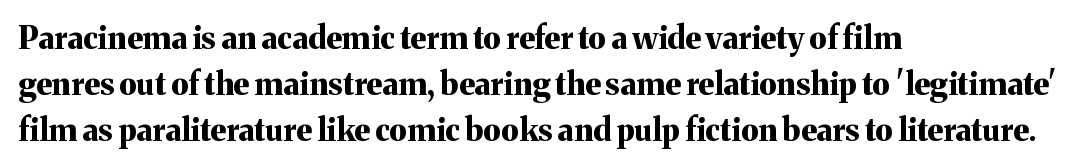
{"serif": "yes", "italic": "no", "bold": "yes", "weight": "bold", "width": "normal", "stroke_contrast": "medium", "x_height": "medium", "monospaced": "no", "underline": "no", "align": "left", "line_spacing": "normal", "line_spacing_ratio": 1.48, "letter_spacing": "normal", "letter_spacing_em": 0.0, "glyph_px": 31}
